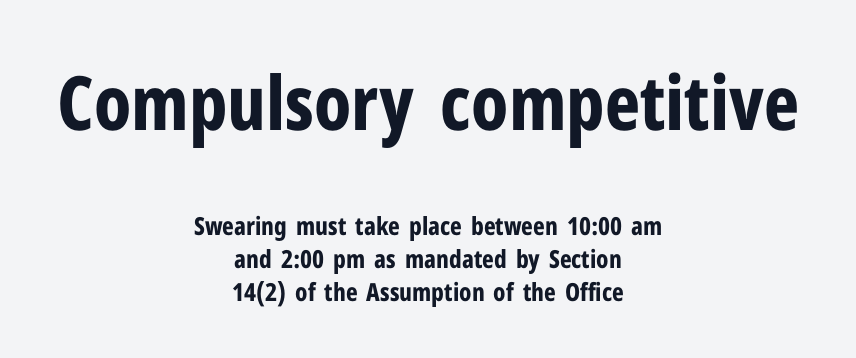
{"serif": "no", "italic": "no", "bold": "yes", "weight": "bold", "width": "condensed", "stroke_contrast": "low", "x_height": "medium", "monospaced": "no", "underline": "no", "align": "center", "line_spacing": "normal", "line_spacing_ratio": 1.32, "letter_spacing": "normal", "letter_spacing_em": 0.0, "larger_block": "first", "size_ratio": 3.0, "glyph_px": 75}
